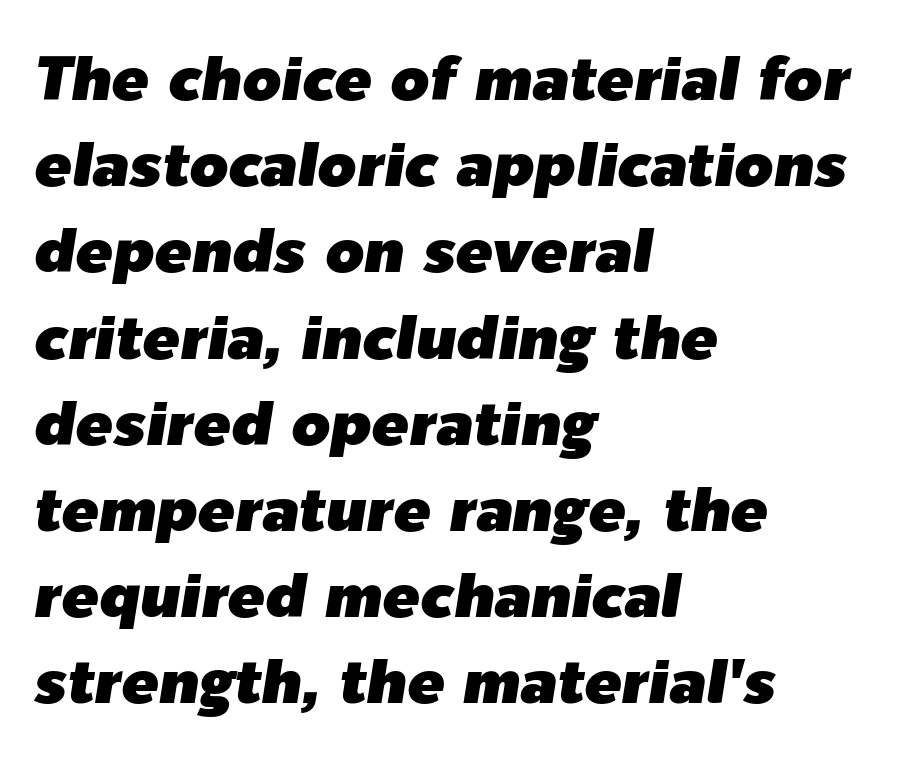
{"italic": "yes", "lean": "right", "slant_degrees": 9, "width": "normal", "stroke_contrast": "low", "x_height": "medium", "monospaced": "no", "underline": "no", "align": "left", "line_spacing": "normal", "line_spacing_ratio": 1.39, "letter_spacing": "normal", "letter_spacing_em": 0.0, "glyph_px": 62}
